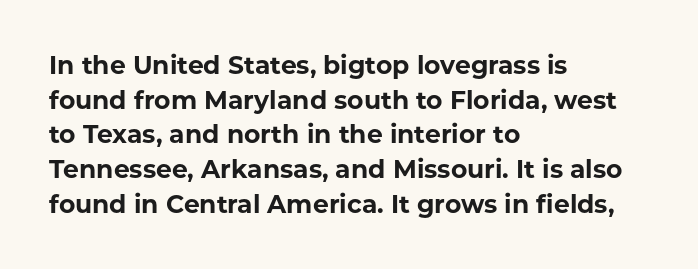
Q: Is the text bold? A: Yes.
Q: Is the text italic (slanted)? A: No, it is upright.
Q: Is the text underlined? A: No.
Q: How is the paragraph aligned? A: Left-aligned.
Q: Is the spacing between letters normal or unusually wide? A: Normal.
Q: Is the spacing between lines tight, normal or loose? A: Normal.
